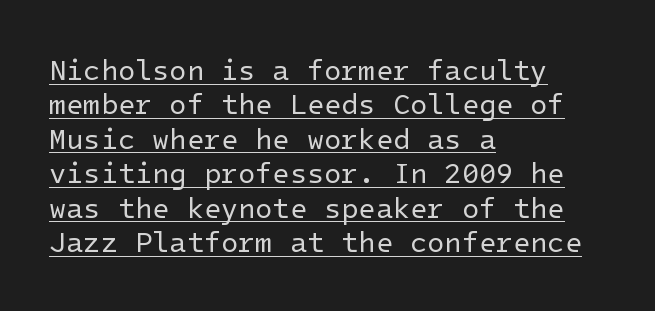
{"serif": "no", "italic": "no", "bold": "no", "weight": "regular", "width": "normal", "stroke_contrast": "low", "x_height": "medium", "underline": "yes", "align": "left", "line_spacing_ratio": 1.23, "letter_spacing": "normal", "letter_spacing_em": 0.0, "glyph_px": 28}
